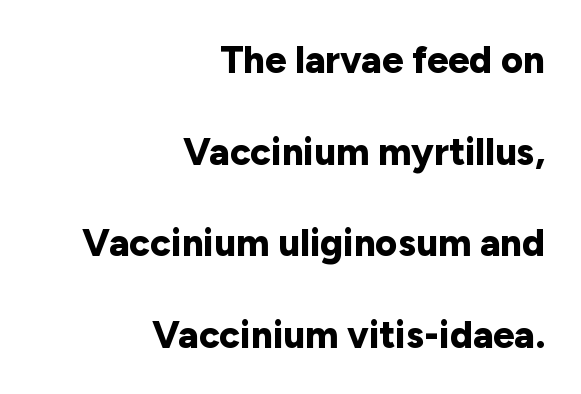
Q: Is the text bold? A: Yes.
Q: Is the text italic (slanted)? A: No, it is upright.
Q: Is the typeface a serif or a sans-serif typeface? A: Sans-serif.
Q: Is the text underlined? A: No.
Q: How is the paragraph aligned? A: Right-aligned.
Q: Is the spacing between letters normal or unusually wide? A: Normal.
Q: Is the spacing between lines tight, normal or loose? A: Loose.
Q: Width (condensed, normal, or wide)? A: Normal.
Q: Stroke contrast? A: Low.
Q: x-height? A: Medium.
Q: Monospaced? A: No.
